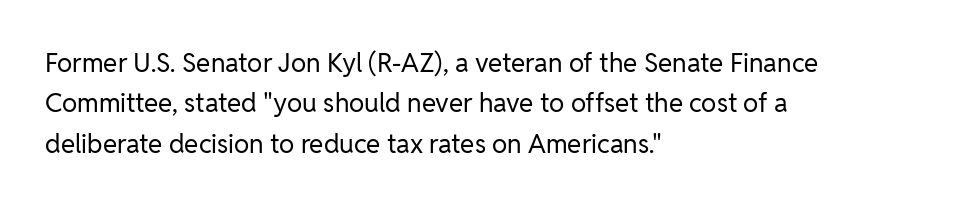
{"italic": "no", "bold": "no", "underline": "no", "align": "left", "line_spacing": "normal", "line_spacing_ratio": 1.55, "letter_spacing": "normal", "letter_spacing_em": 0.0, "glyph_px": 26}
